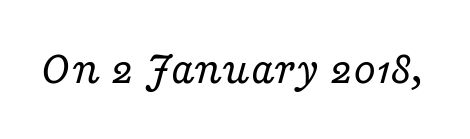
The image shows 48 px regular-weight, wide serif type, italic (leaning right); set normal letter spacing, not underlined; low stroke contrast and a medium x-height.
